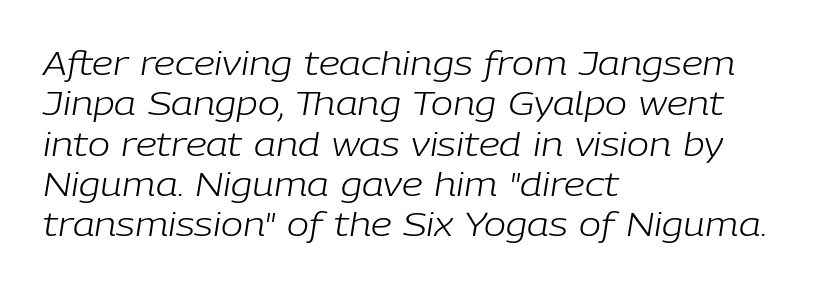
Here the glyphs are tracked normally, forming tight word shapes. Descenders are the only things crossing below the line. Observe the lean: these are italic letterforms. If you drew a ruler down the left edge, every line would touch it.
